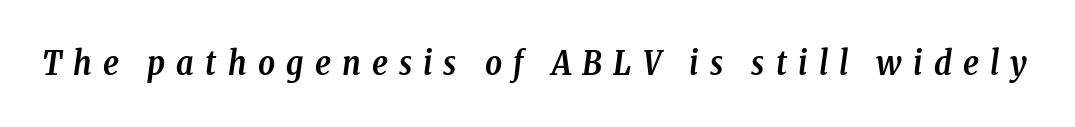
How are the letters spaced? Widely, with obvious added tracking. This is serif lettering, the kind often seen in printed books. Has an underline been added? It has not. There's an unmistakable incline to the writing here. The font is running at its bold setting. Proportional: the letters do not fall into vertical columns.
